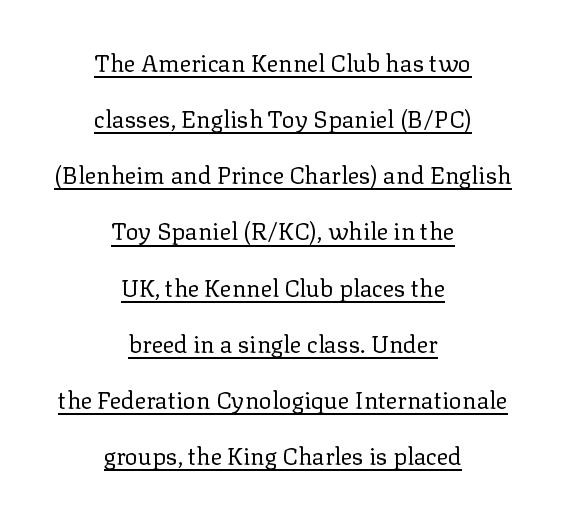
Q: Is the text bold? A: No.
Q: Is the text italic (slanted)? A: No, it is upright.
Q: Is the text underlined? A: Yes.
Q: How is the paragraph aligned? A: Centered.
Q: Is the spacing between letters normal or unusually wide? A: Normal.
Q: Is the spacing between lines tight, normal or loose? A: Loose.
